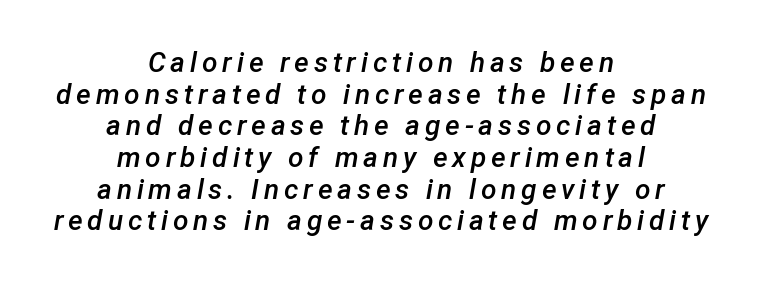
{"italic": "yes", "lean": "right", "slant_degrees": 12, "bold": "semi", "weight": "semibold", "width": "normal", "stroke_contrast": "low", "x_height": "medium", "monospaced": "no", "underline": "no", "align": "center", "line_spacing": "tight", "line_spacing_ratio": 1.13, "glyph_px": 28}
